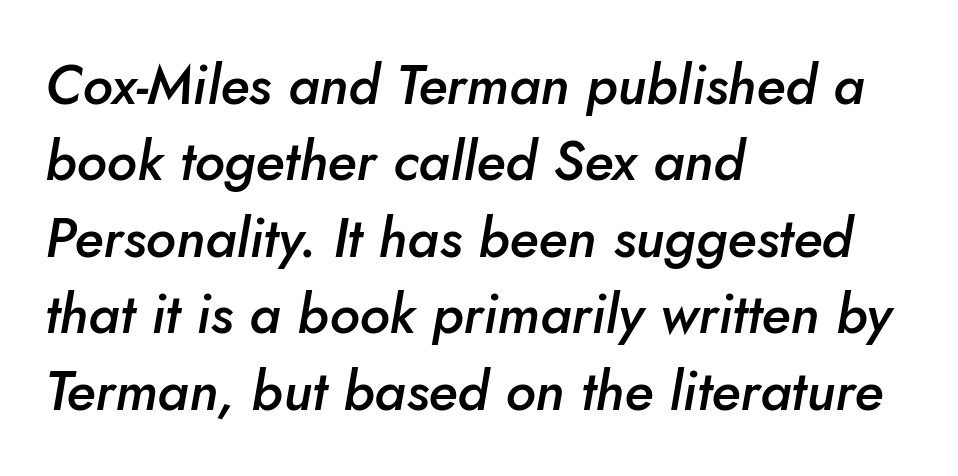
The image shows 55 px semibold type, italic (leaning right); set left-aligned, normal line spacing (1.39x), normal letter spacing, not underlined; low stroke contrast and a small x-height.
